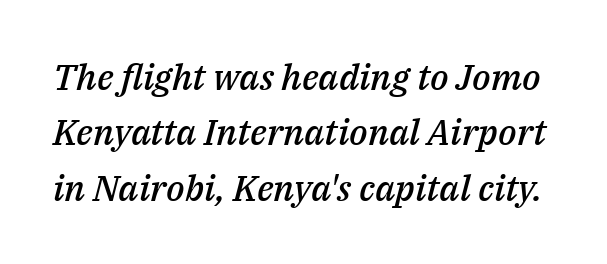
The image shows 36 px semibold type, italic (leaning right); set normal line spacing (1.54x), normal letter spacing, not underlined; medium stroke contrast and a medium x-height.
